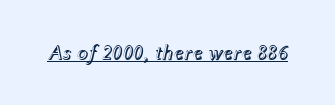
Q: Is the text italic (slanted)? A: Yes, it leans right by about 12 degrees.
Q: Is the text underlined? A: Yes.
Q: Is the spacing between letters normal or unusually wide? A: Normal.
